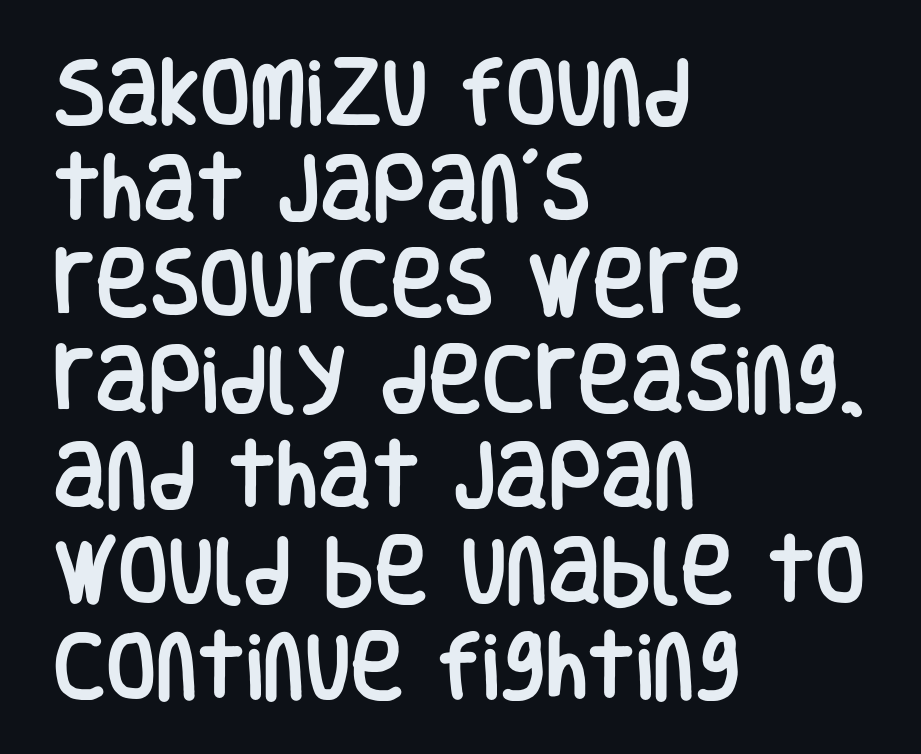
The text block is weighted toward the left margin, trailing off unevenly rightward. Check where the strokes stop: nothing finishes them off — pure sans. The font's upright variant was chosen for this text. Anything drawn beneath the words? Only blank space.
